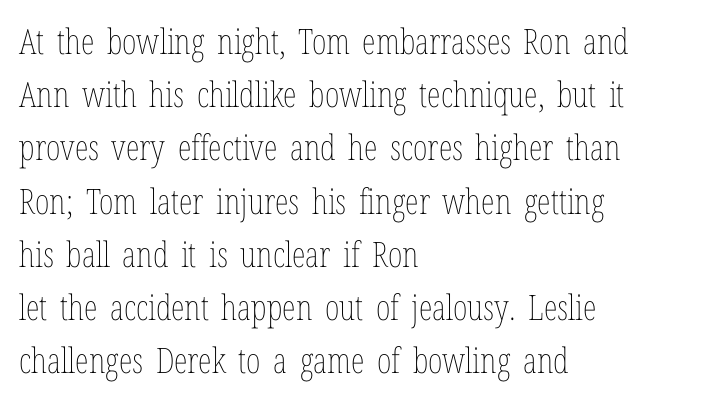
The image shows 35 px thin, condensed type, upright; set left-aligned, normal line spacing (1.52x), normal letter spacing, not underlined; low stroke contrast and a medium x-height.
